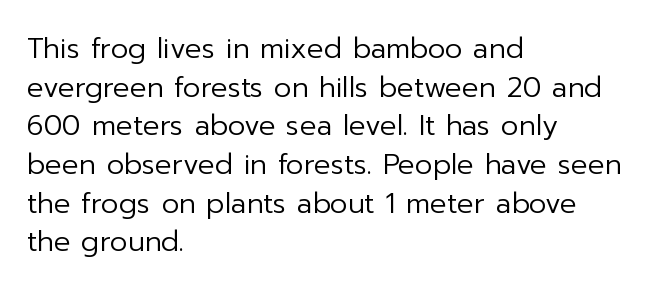
{"serif": "no", "italic": "no", "bold": "no", "weight": "regular", "width": "normal", "stroke_contrast": "low", "x_height": "medium", "monospaced": "no", "underline": "no", "align": "left", "line_spacing": "normal", "line_spacing_ratio": 1.38, "letter_spacing": "normal", "letter_spacing_em": 0.0, "glyph_px": 28}
